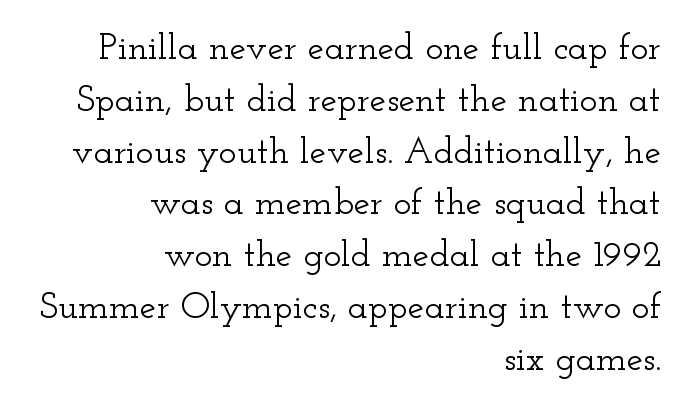
Q: Is the text italic (slanted)? A: No, it is upright.
Q: Is the typeface a serif or a sans-serif typeface? A: Serif.
Q: Is the text underlined? A: No.
Q: How is the paragraph aligned? A: Right-aligned.
Q: Is the spacing between letters normal or unusually wide? A: Normal.
Q: Is the spacing between lines tight, normal or loose? A: Normal.
Q: Width (condensed, normal, or wide)? A: Wide.
Q: Stroke contrast? A: Low.
Q: x-height? A: Small.
Q: Monospaced? A: No.
